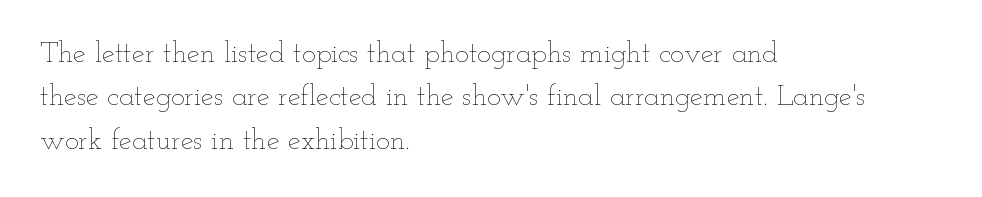
{"italic": "no", "bold": "no", "weight": "thin", "width": "wide", "stroke_contrast": "low", "x_height": "small", "monospaced": "no", "underline": "no", "align": "left", "line_spacing": "normal", "line_spacing_ratio": 1.5, "letter_spacing": "normal", "letter_spacing_em": 0.0, "glyph_px": 29}
